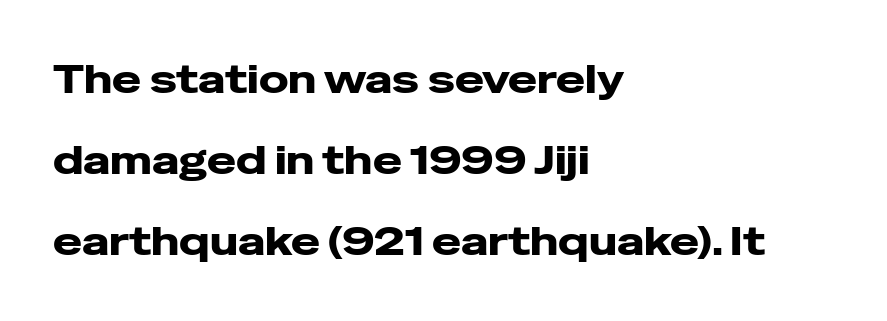
{"serif": "no", "italic": "no", "bold": "yes", "weight": "heavy", "width": "wide", "stroke_contrast": "low", "x_height": "medium", "monospaced": "no", "underline": "no", "align": "left", "line_spacing": "loose", "line_spacing_ratio": 2.08, "letter_spacing": "normal", "letter_spacing_em": 0.0, "glyph_px": 39}
